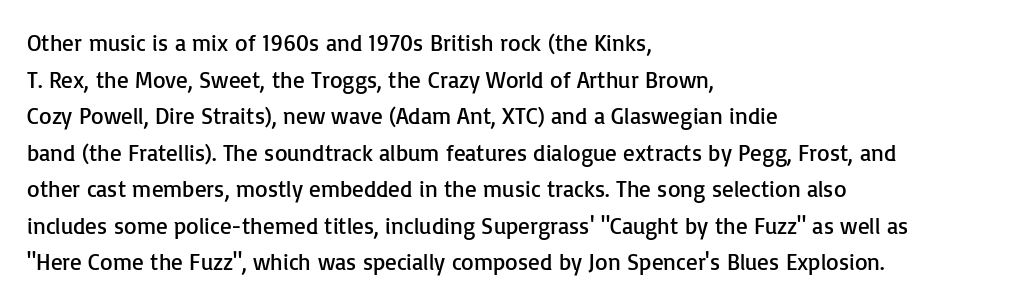
Q: Is the text bold? A: No.
Q: Is the text italic (slanted)? A: No, it is upright.
Q: Is the text underlined? A: No.
Q: How is the paragraph aligned? A: Left-aligned.
Q: Is the spacing between letters normal or unusually wide? A: Normal.
Q: Is the spacing between lines tight, normal or loose? A: Normal.
